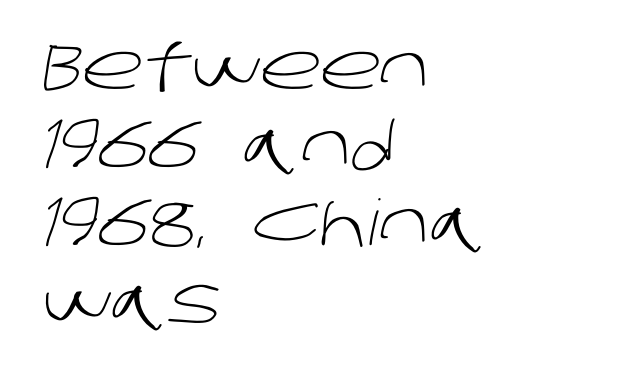
{"serif": "no", "bold": "no", "weight": "light", "width": "normal", "stroke_contrast": "low", "x_height": "large", "monospaced": "no", "underline": "no", "align": "left", "line_spacing_ratio": 1.24, "letter_spacing": "normal", "letter_spacing_em": 0.0, "glyph_px": 63}
